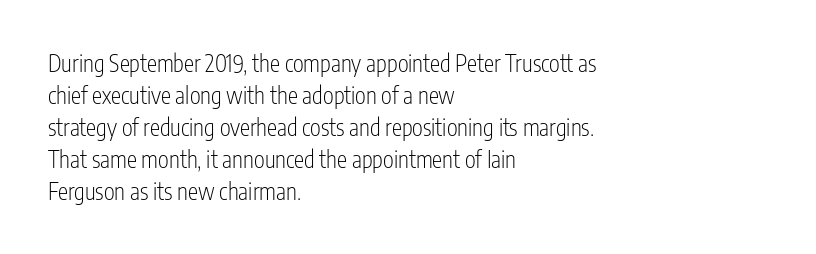
{"italic": "no", "bold": "no", "underline": "no", "align": "left", "line_spacing": "normal", "line_spacing_ratio": 1.39, "letter_spacing": "normal", "letter_spacing_em": 0.0, "glyph_px": 23}
